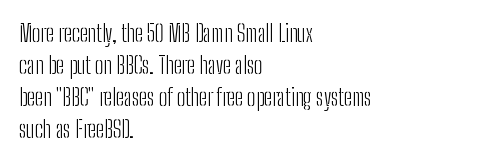
Caption: standard tracking, unaltered. Does the leading feel generous? No, just average. The lines are quadded left. Check the space under the baseline: it is left empty.
